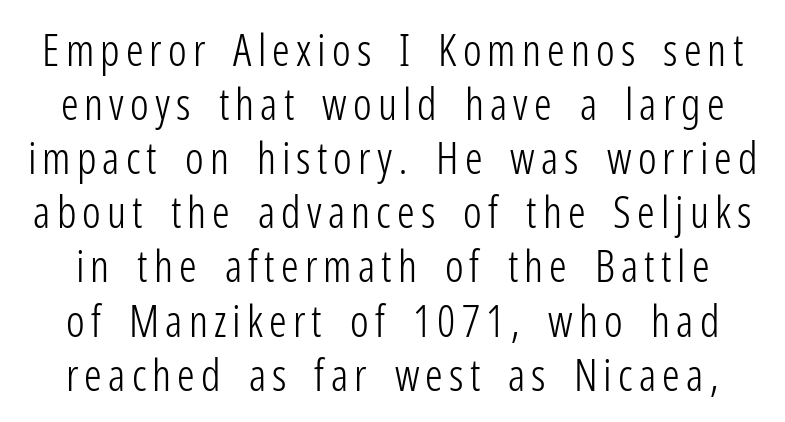
The image shows 44 px light, condensed sans-serif type, upright; set line spacing 1.23x, not underlined; low stroke contrast and a medium x-height.
